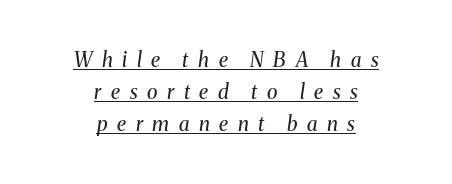
Weight class: somewhere from thin through regular. What's the leading like? Ordinary, nothing unusual. Notice how the stems are inclined rather than vertical — that's the hallmark of italics. The rendering uses the underline text-decoration. Compared with typical body copy, the letter spacing here is much looser. Typeset on center — no edge is straight.
